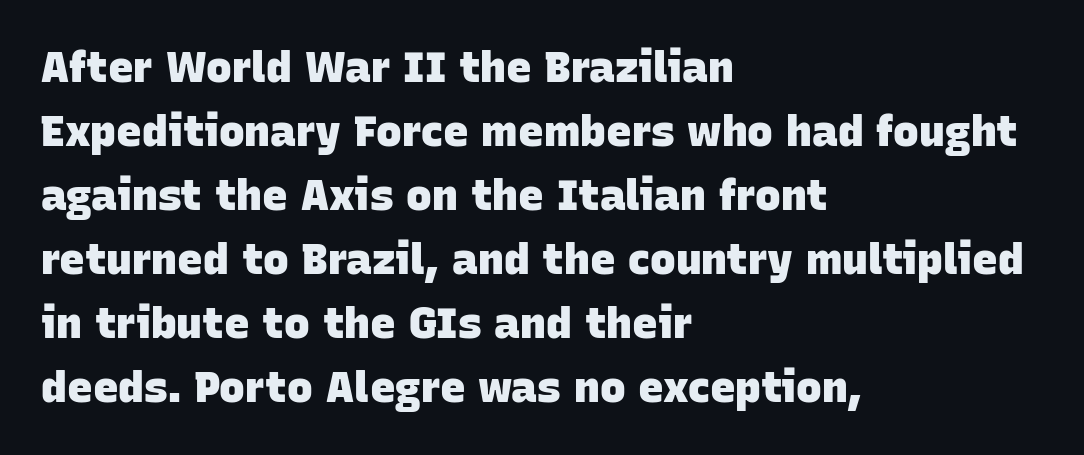
Q: Is the text bold? A: Yes.
Q: Is the typeface a serif or a sans-serif typeface? A: Sans-serif.
Q: Is the text underlined? A: No.
Q: How is the paragraph aligned? A: Left-aligned.
Q: Is the spacing between letters normal or unusually wide? A: Normal.
Q: Is the spacing between lines tight, normal or loose? A: Normal.
Q: Width (condensed, normal, or wide)? A: Normal.
Q: Stroke contrast? A: Low.
Q: x-height? A: Large.
Q: Monospaced? A: No.
